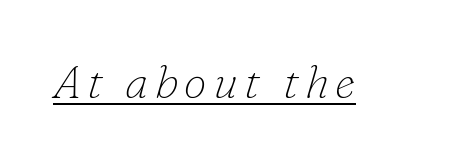
The image shows 46 px thin serif type, italic (leaning right); set underlined; low stroke contrast and a small x-height.
